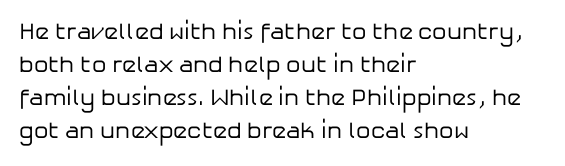
Does extra space separate the letters? No, they use regular spacing. The rendering anchors every line to the left-hand side. The axis of the letterforms is exactly vertical. These lines sit exactly where default settings would place them. Ink coverage per letter is moderate at most. Bare-footed words on every line.
